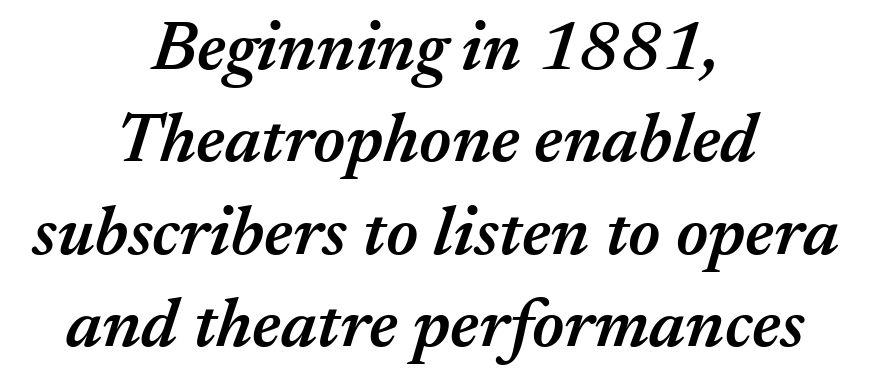
Q: Is the text bold? A: Semi-bold.
Q: Is the text italic (slanted)? A: Yes, it leans right by about 17 degrees.
Q: Is the text underlined? A: No.
Q: How is the paragraph aligned? A: Centered.
Q: Is the spacing between letters normal or unusually wide? A: Normal.
Q: Is the spacing between lines tight, normal or loose? A: Normal.
Q: Width (condensed, normal, or wide)? A: Normal.
Q: Stroke contrast? A: Medium.
Q: x-height? A: Medium.
Q: Monospaced? A: No.
